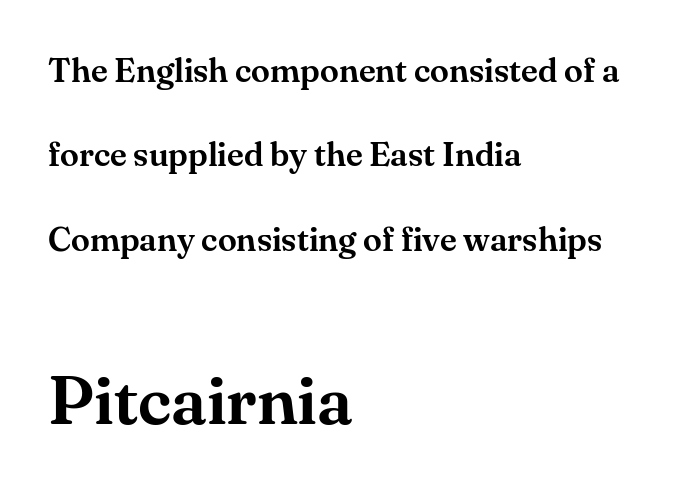
{"serif": "yes", "italic": "no", "width": "normal", "stroke_contrast": "medium", "x_height": "small", "monospaced": "no", "underline": "no", "align": "left", "line_spacing": "loose", "line_spacing_ratio": 2.48, "letter_spacing": "normal", "letter_spacing_em": 0.0, "larger_block": "second", "size_ratio": 2.03, "glyph_px": 69}
